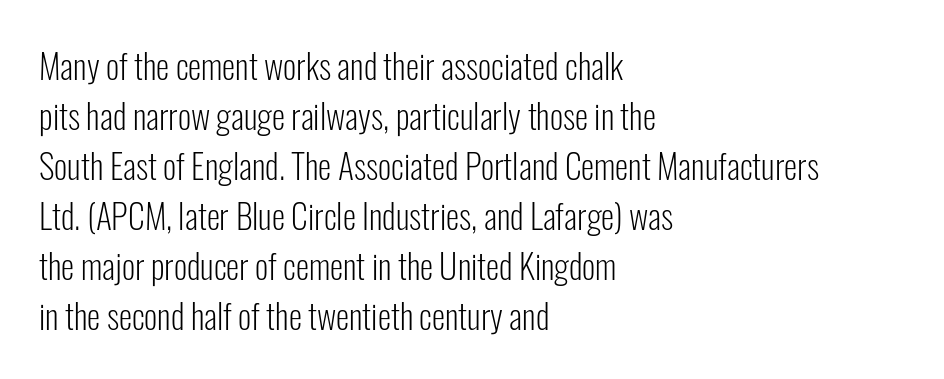
Q: Is the text bold? A: No.
Q: Is the text italic (slanted)? A: No, it is upright.
Q: Is the typeface a serif or a sans-serif typeface? A: Sans-serif.
Q: Is the text underlined? A: No.
Q: How is the paragraph aligned? A: Left-aligned.
Q: Is the spacing between letters normal or unusually wide? A: Normal.
Q: Is the spacing between lines tight, normal or loose? A: Normal.
Q: Width (condensed, normal, or wide)? A: Condensed.
Q: Stroke contrast? A: Low.
Q: x-height? A: Medium.
Q: Monospaced? A: No.
